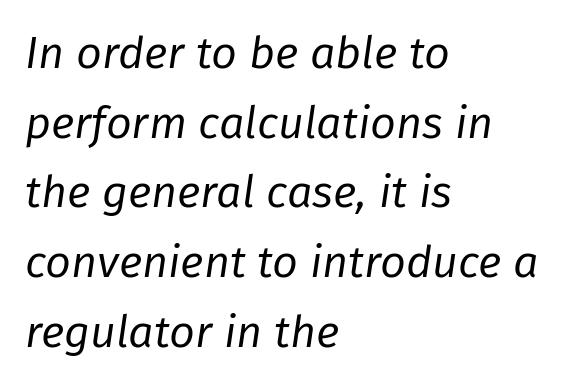
The image shows 45 px regular-weight type, italic (leaning right); set left-aligned, normal line spacing (1.55x), normal letter spacing, not underlined; low stroke contrast and a medium x-height.
